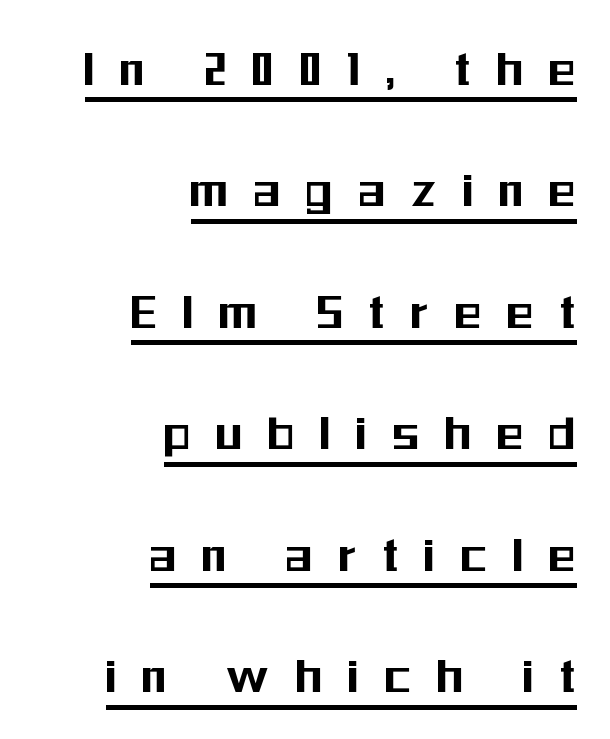
Q: Is the text italic (slanted)? A: No, it is upright.
Q: Is the typeface a serif or a sans-serif typeface? A: Sans-serif.
Q: Is the text underlined? A: Yes.
Q: How is the paragraph aligned? A: Right-aligned.
Q: Is the spacing between letters normal or unusually wide? A: Unusually wide.
Q: Is the spacing between lines tight, normal or loose? A: Loose.
Q: Width (condensed, normal, or wide)? A: Condensed.
Q: Stroke contrast? A: Medium.
Q: x-height? A: Medium.
Q: Monospaced? A: No.
